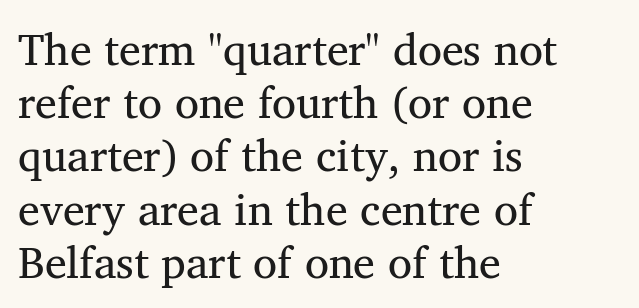
{"serif": "yes", "italic": "no", "bold": "no", "weight": "regular", "width": "normal", "stroke_contrast": "medium", "x_height": "medium", "monospaced": "no", "underline": "no", "align": "left", "line_spacing_ratio": 1.21, "letter_spacing": "normal", "letter_spacing_em": 0.0, "glyph_px": 44}
